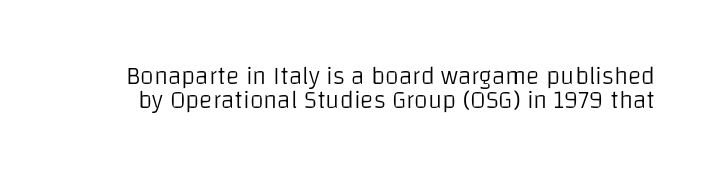
Q: Is the text bold? A: No.
Q: Is the text italic (slanted)? A: No, it is upright.
Q: Is the text underlined? A: No.
Q: Is the spacing between letters normal or unusually wide? A: Normal.
Q: Is the spacing between lines tight, normal or loose? A: Tight.
